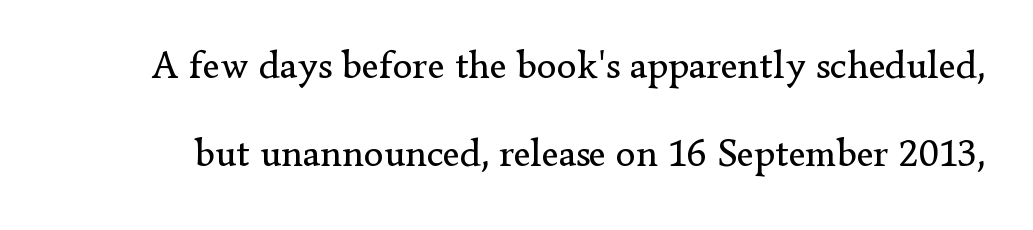
The image shows 40 px regular-weight serif type, upright; set loose line spacing (2.2x), normal letter spacing, not underlined; low stroke contrast and a small x-height.
